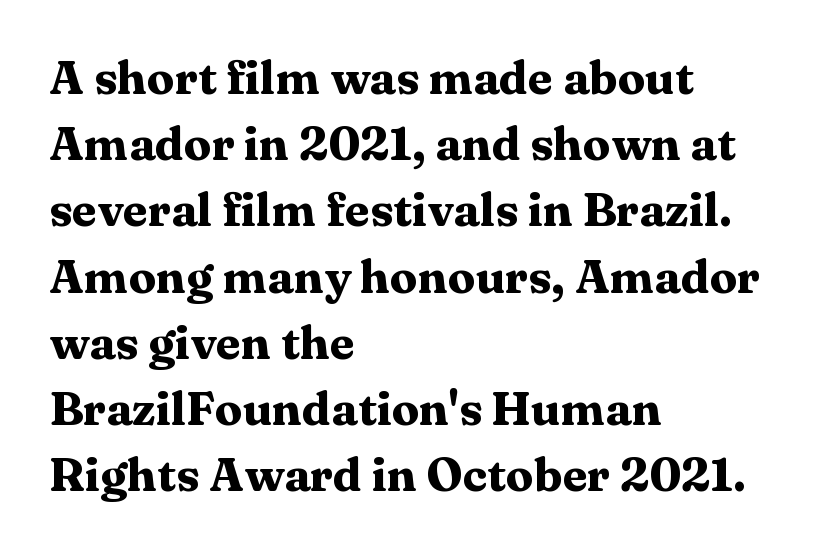
Q: Is the text bold? A: Yes.
Q: Is the text italic (slanted)? A: No, it is upright.
Q: Is the typeface a serif or a sans-serif typeface? A: Serif.
Q: Is the text underlined? A: No.
Q: How is the paragraph aligned? A: Left-aligned.
Q: Is the spacing between letters normal or unusually wide? A: Normal.
Q: Is the spacing between lines tight, normal or loose? A: Normal.
Q: Width (condensed, normal, or wide)? A: Wide.
Q: Stroke contrast? A: Medium.
Q: x-height? A: Medium.
Q: Monospaced? A: No.
